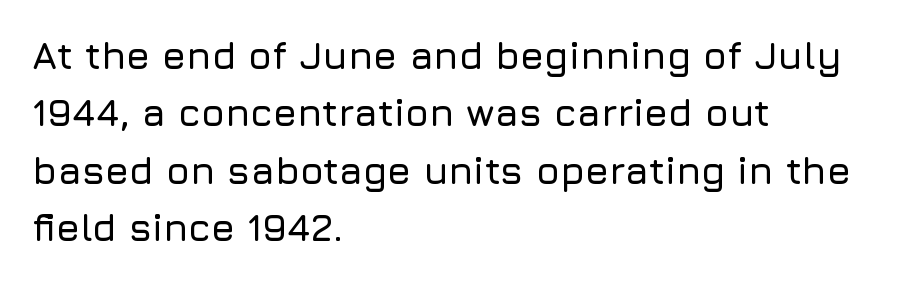
Q: Is the text italic (slanted)? A: No, it is upright.
Q: Is the typeface a serif or a sans-serif typeface? A: Sans-serif.
Q: Is the text underlined? A: No.
Q: How is the paragraph aligned? A: Left-aligned.
Q: Is the spacing between letters normal or unusually wide? A: Normal.
Q: Is the spacing between lines tight, normal or loose? A: Normal.
Q: Width (condensed, normal, or wide)? A: Normal.
Q: Stroke contrast? A: Low.
Q: x-height? A: Medium.
Q: Monospaced? A: No.
